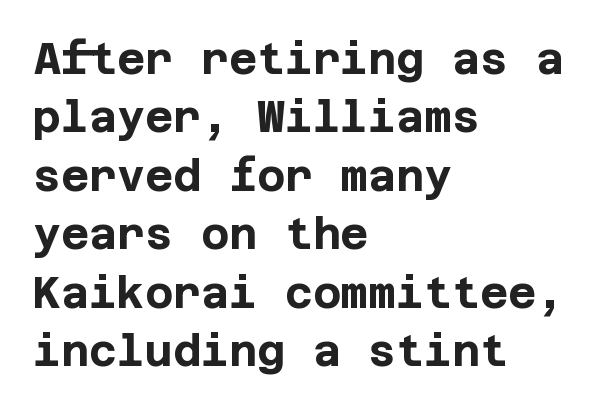
Q: Is the text bold? A: Yes.
Q: Is the text italic (slanted)? A: No, it is upright.
Q: Is the typeface a serif or a sans-serif typeface? A: Sans-serif.
Q: Is the text underlined? A: No.
Q: How is the paragraph aligned? A: Left-aligned.
Q: Is the spacing between letters normal or unusually wide? A: Normal.
Q: Is the spacing between lines tight, normal or loose? A: Normal.
Q: Width (condensed, normal, or wide)? A: Normal.
Q: Stroke contrast? A: Low.
Q: x-height? A: Large.
